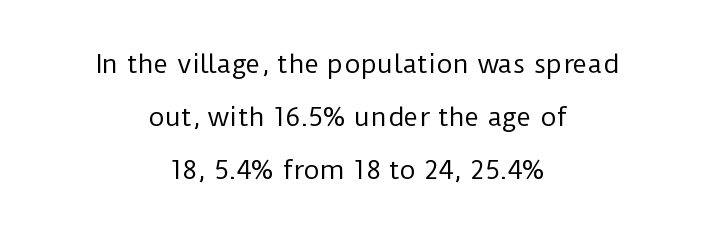
Q: Is the text bold? A: No.
Q: Is the text italic (slanted)? A: No, it is upright.
Q: Is the text underlined? A: No.
Q: How is the paragraph aligned? A: Centered.
Q: Is the spacing between letters normal or unusually wide? A: Normal.
Q: Is the spacing between lines tight, normal or loose? A: Loose.
